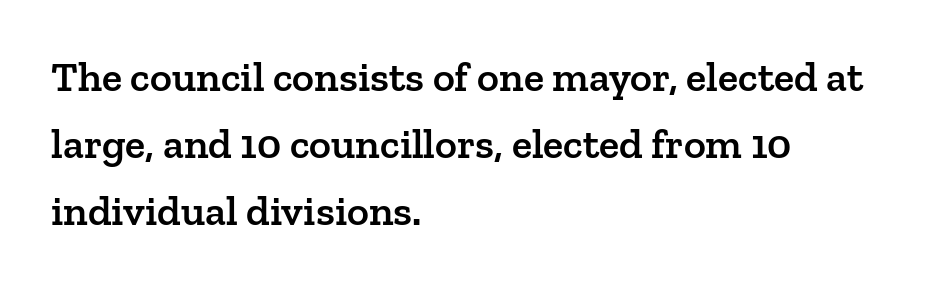
The image shows 42 px semibold serif type, upright; set left-aligned, normal line spacing (1.59x), normal letter spacing, not underlined; low stroke contrast and a medium x-height.
